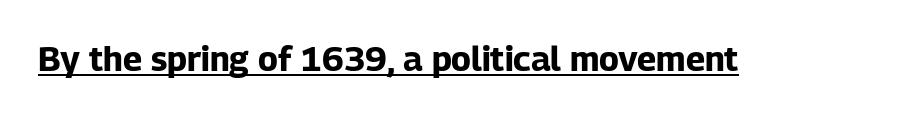
The image shows 34 px bold sans-serif type, upright; set normal letter spacing, underlined; low stroke contrast and a medium x-height.
